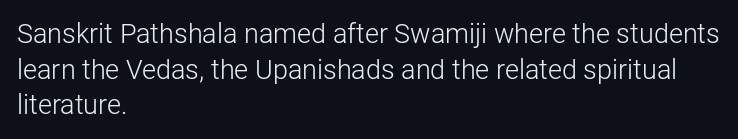
Q: Is the text bold? A: No.
Q: Is the text italic (slanted)? A: No, it is upright.
Q: Is the text underlined? A: No.
Q: How is the paragraph aligned? A: Left-aligned.
Q: Is the spacing between letters normal or unusually wide? A: Normal.
Q: Is the spacing between lines tight, normal or loose? A: Normal.
